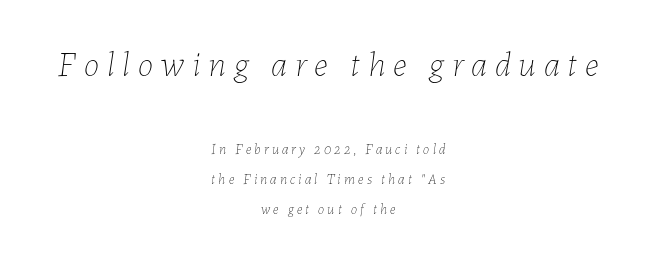
{"italic": "yes", "lean": "right", "slant_degrees": 7, "bold": "no", "weight": "thin", "width": "normal", "stroke_contrast": "low", "x_height": "medium", "monospaced": "no", "underline": "no", "align": "center", "line_spacing": "loose", "line_spacing_ratio": 2.12, "letter_spacing": "wide", "letter_spacing_em": 0.23, "larger_block": "first", "size_ratio": 2.5, "glyph_px": 35}
